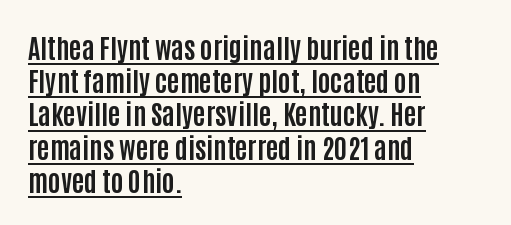
Q: Is the text bold? A: Yes.
Q: Is the text italic (slanted)? A: No, it is upright.
Q: Is the text underlined? A: Yes.
Q: How is the paragraph aligned? A: Left-aligned.
Q: Is the spacing between letters normal or unusually wide? A: Normal.
